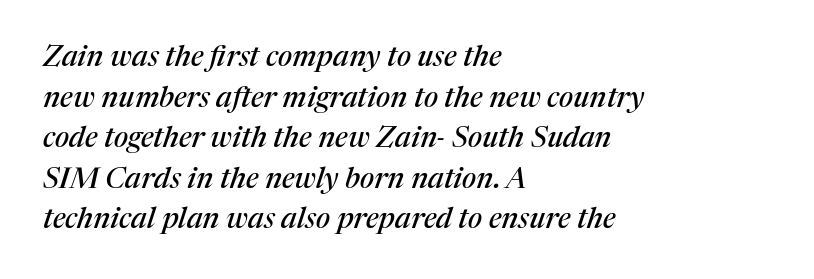
The image shows 29 px serif type, italic (leaning right); set left-aligned, normal line spacing (1.4x), normal letter spacing, not underlined; medium stroke contrast and a medium x-height.
